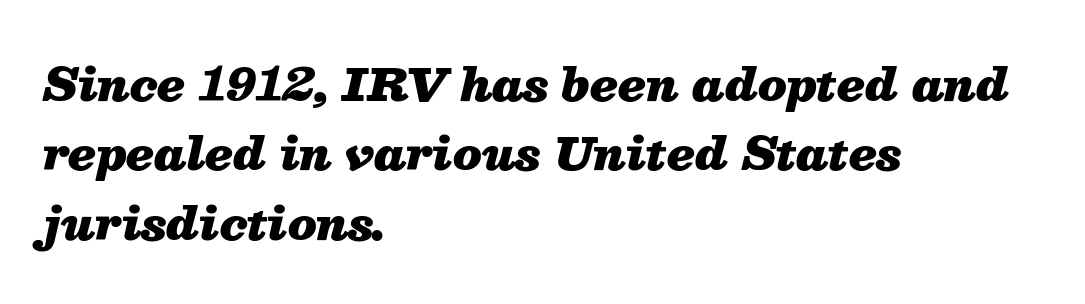
The image shows 45 px heavy type, italic (leaning right); set left-aligned, normal line spacing (1.54x), normal letter spacing, not underlined; medium stroke contrast and a medium x-height.
